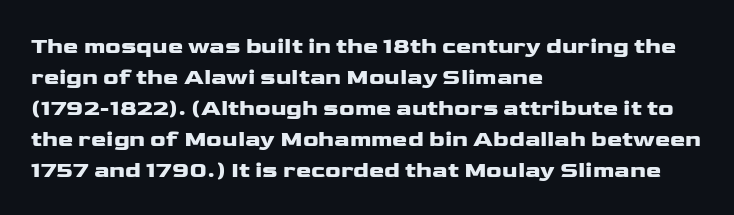
{"italic": "no", "underline": "no", "align": "left", "line_spacing": "normal", "line_spacing_ratio": 1.35, "letter_spacing": "normal", "letter_spacing_em": 0.0, "glyph_px": 23}
